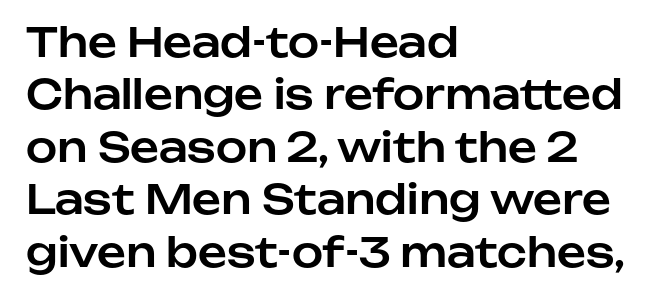
{"serif": "no", "italic": "no", "width": "normal", "stroke_contrast": "low", "x_height": "medium", "monospaced": "no", "underline": "no", "align": "left", "line_spacing": "normal", "line_spacing_ratio": 1.31, "letter_spacing": "normal", "letter_spacing_em": 0.0, "glyph_px": 40}
